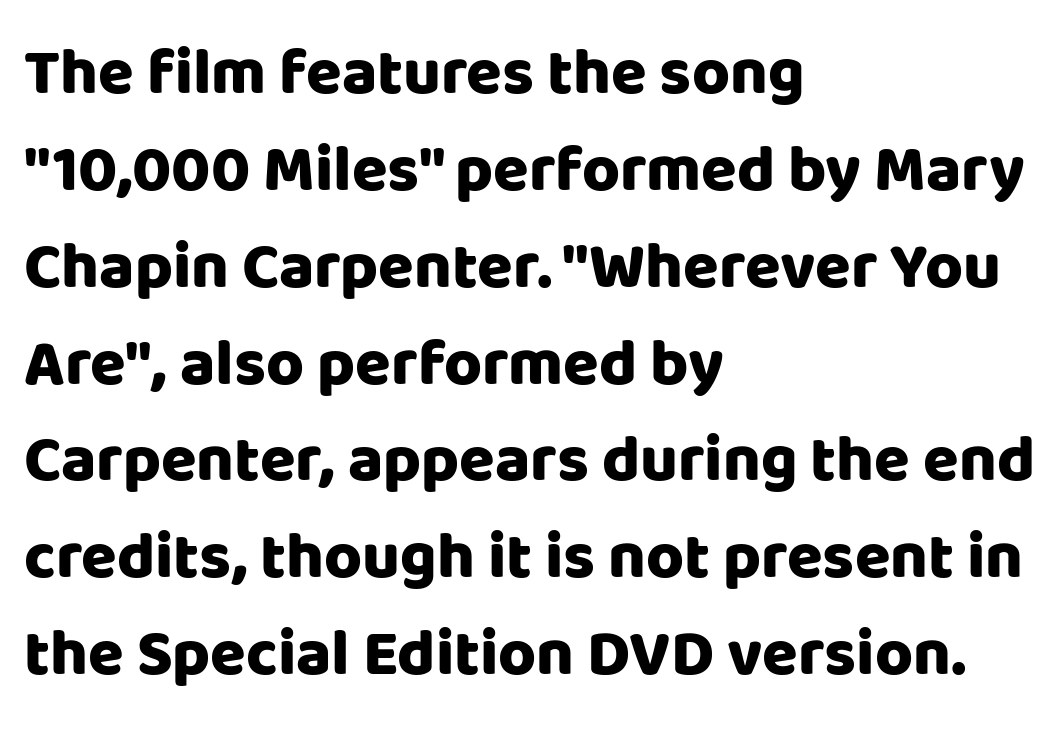
This rendering employs a face without finishing strokes, i.e., a sans-serif. Upright lettering throughout. Spacing verdict: proportional, widths tailored to each character. Compared with a centered layout, this one pins lines to the left instead. A full-strength bold gives these letters their thick strokes. The baseline area is clear.
